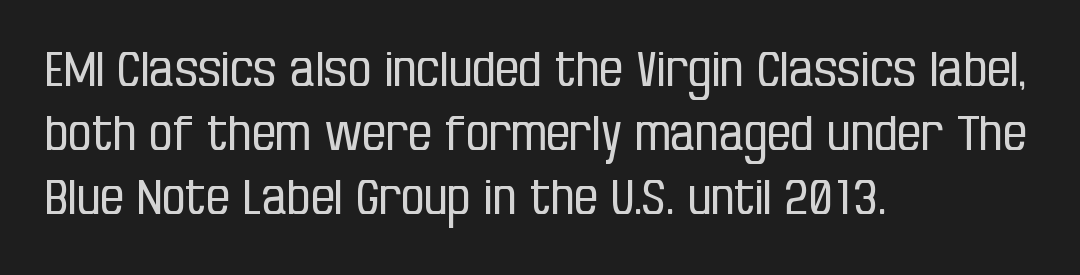
Q: Is the text bold? A: No.
Q: Is the text italic (slanted)? A: No, it is upright.
Q: Is the typeface a serif or a sans-serif typeface? A: Sans-serif.
Q: Is the text underlined? A: No.
Q: How is the paragraph aligned? A: Left-aligned.
Q: Is the spacing between letters normal or unusually wide? A: Normal.
Q: Is the spacing between lines tight, normal or loose? A: Normal.
Q: Width (condensed, normal, or wide)? A: Condensed.
Q: Stroke contrast? A: Low.
Q: x-height? A: Large.
Q: Monospaced? A: No.
